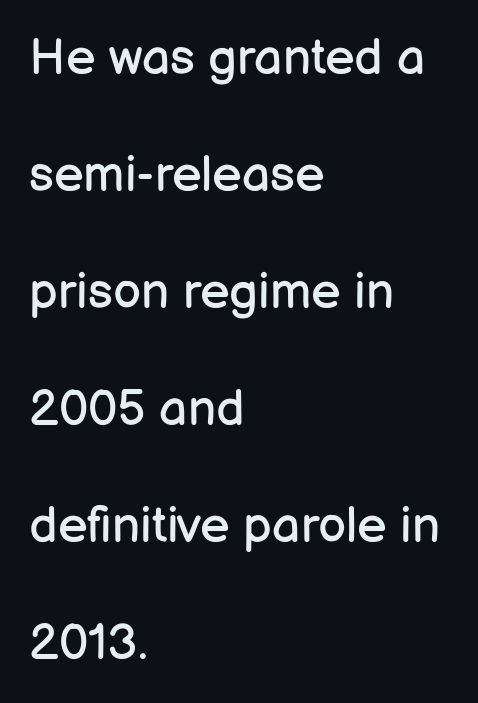
{"serif": "no", "italic": "no", "bold": "no", "weight": "regular", "width": "normal", "stroke_contrast": "low", "x_height": "medium", "monospaced": "no", "underline": "no", "align": "left", "line_spacing": "loose", "line_spacing_ratio": 2.34, "letter_spacing": "normal", "letter_spacing_em": 0.0, "glyph_px": 50}
